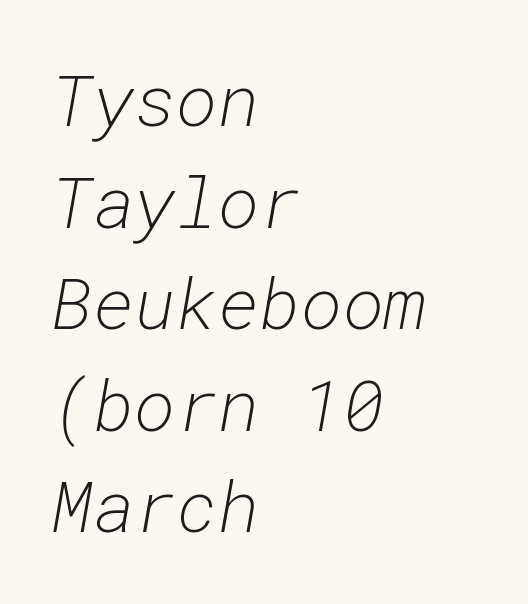
How would I describe the line gaps? Plain and ordinary. You could count columns in this text — the font is strictly monospaced. The cut favours lightness, reaching ordinary text weight at its darkest. Tracking here is standard; glyphs follow each other at the usual distance. Unmarked baselines from the first word to the last. Does the lettering tilt? It does — this is italic.
